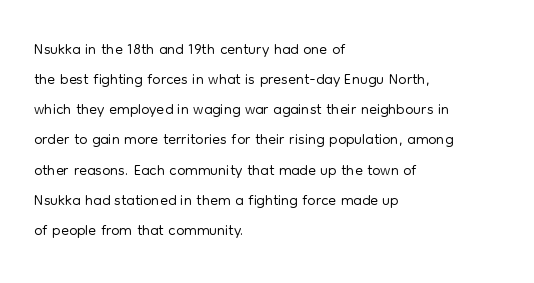
Teacher's note: observe the even left margin — that is flush-left alignment. Does extra space separate the letters? No, they use regular spacing. In terms of posture, this sample is upright. The glyphs are unaccompanied by any horizontal stroke below them. The lines sit at an ordinary, default distance from one another.
